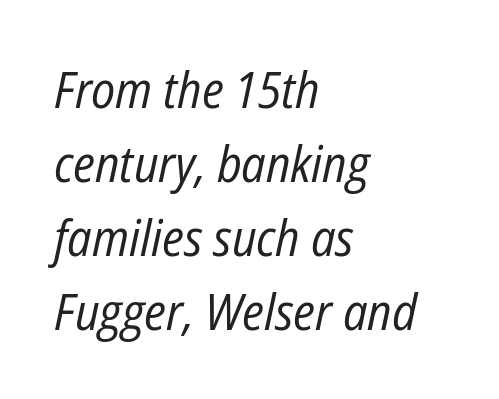
{"italic": "yes", "lean": "right", "slant_degrees": 12, "bold": "no", "weight": "regular", "width": "condensed", "stroke_contrast": "low", "x_height": "medium", "monospaced": "no", "underline": "no", "align": "left", "line_spacing": "normal", "line_spacing_ratio": 1.48, "letter_spacing": "normal", "letter_spacing_em": 0.0, "glyph_px": 50}
